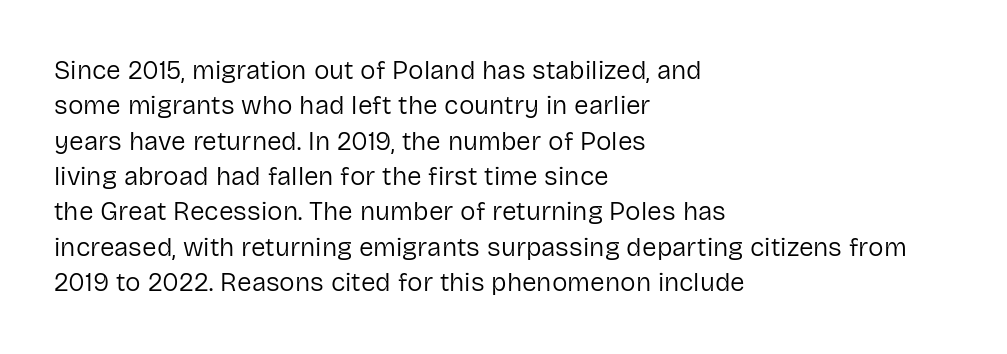
Q: Is the text bold? A: No.
Q: Is the text italic (slanted)? A: No, it is upright.
Q: Is the text underlined? A: No.
Q: How is the paragraph aligned? A: Left-aligned.
Q: Is the spacing between letters normal or unusually wide? A: Normal.
Q: Is the spacing between lines tight, normal or loose? A: Normal.
